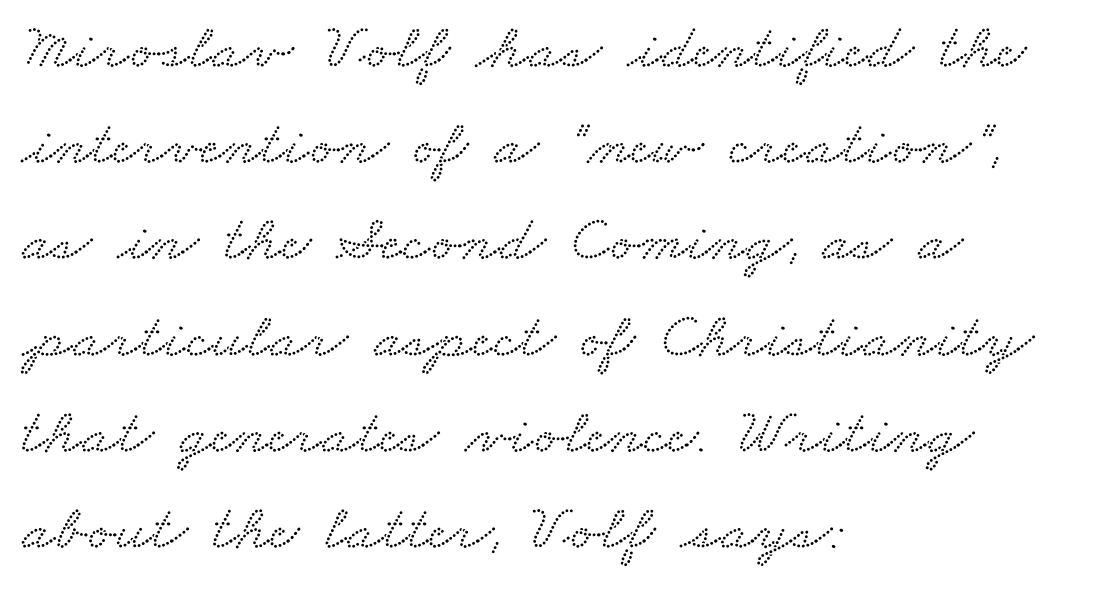
The rows are spaced the way most documents space them. Short note: letters normally spaced. These lines are set flush left with a ragged right edge. Glance below the letters and you will spot only blank space.
